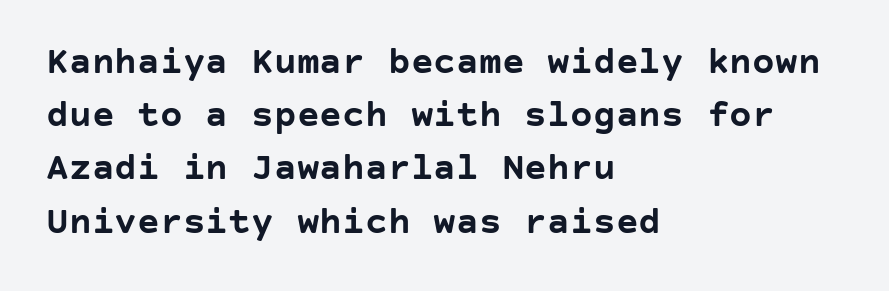
{"serif": "no", "italic": "no", "bold": "yes", "weight": "semibold", "width": "normal", "stroke_contrast": "low", "x_height": "large", "underline": "no", "align": "left", "line_spacing": "normal", "line_spacing_ratio": 1.4, "letter_spacing": "normal", "letter_spacing_em": 0.0, "glyph_px": 38}
